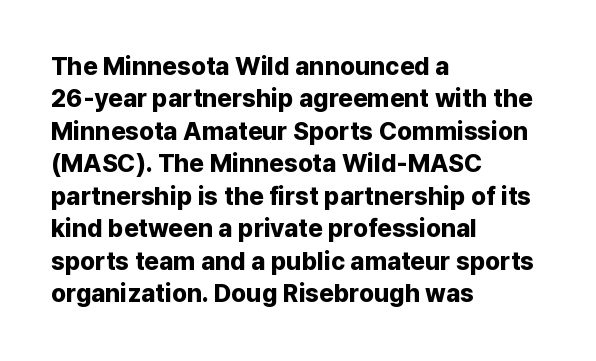
{"italic": "no", "bold": "yes", "underline": "no", "align": "left", "line_spacing": "normal", "line_spacing_ratio": 1.3, "letter_spacing": "normal", "letter_spacing_em": 0.0, "glyph_px": 25}
